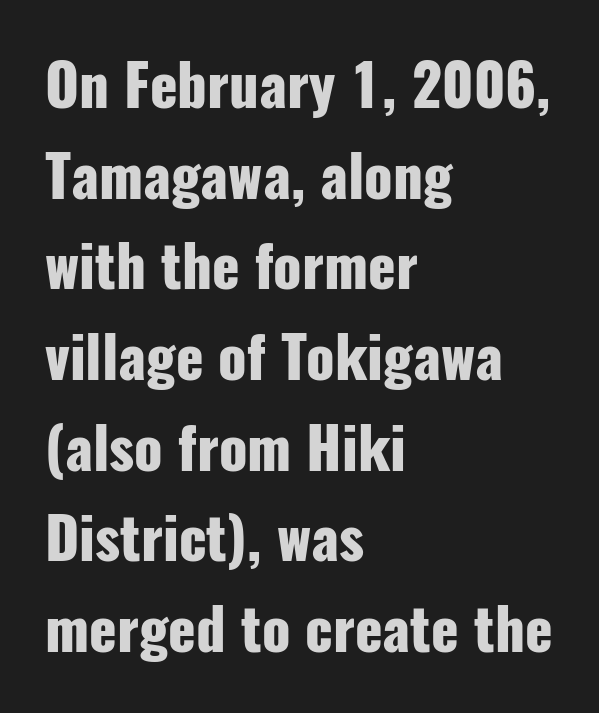
Q: Is the text bold? A: Yes.
Q: Is the text italic (slanted)? A: No, it is upright.
Q: Is the typeface a serif or a sans-serif typeface? A: Sans-serif.
Q: Is the text underlined? A: No.
Q: How is the paragraph aligned? A: Left-aligned.
Q: Is the spacing between letters normal or unusually wide? A: Normal.
Q: Is the spacing between lines tight, normal or loose? A: Normal.
Q: Width (condensed, normal, or wide)? A: Condensed.
Q: Stroke contrast? A: Low.
Q: x-height? A: Medium.
Q: Monospaced? A: No.
